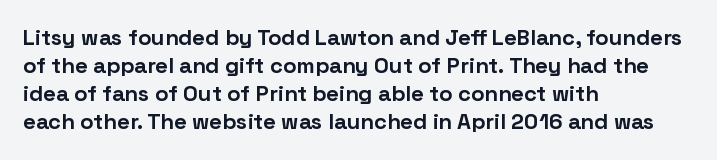
Q: Is the text bold? A: Yes.
Q: Is the text italic (slanted)? A: No, it is upright.
Q: Is the text underlined? A: No.
Q: How is the paragraph aligned? A: Left-aligned.
Q: Is the spacing between letters normal or unusually wide? A: Normal.
Q: Is the spacing between lines tight, normal or loose? A: Normal.
